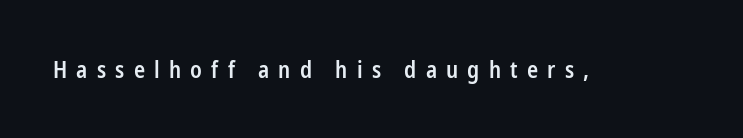
This rendering widens character spacing well past its baseline value. Italic? Not at all — the glyphs are vertical. The strokes are fattened partway — semibold, not bold. Only glyphs here, with clear space below each row.
